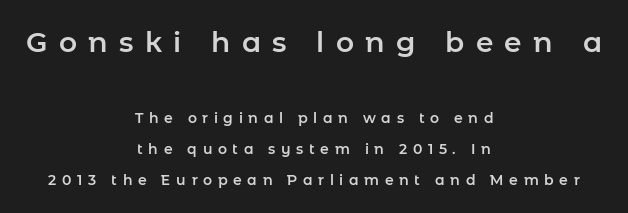
{"serif": "no", "italic": "no", "width": "normal", "stroke_contrast": "low", "x_height": "medium", "monospaced": "no", "underline": "no", "align": "center", "line_spacing": "loose", "line_spacing_ratio": 2.22, "letter_spacing": "wide", "letter_spacing_em": 0.4, "larger_block": "first", "size_ratio": 2.0, "glyph_px": 28}
